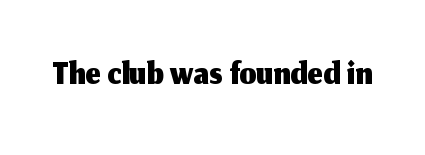
Q: Is the text italic (slanted)? A: No, it is upright.
Q: Is the typeface a serif or a sans-serif typeface? A: Sans-serif.
Q: Is the text underlined? A: No.
Q: Is the spacing between letters normal or unusually wide? A: Normal.
Q: Width (condensed, normal, or wide)? A: Normal.
Q: Stroke contrast? A: Medium.
Q: x-height? A: Medium.
Q: Monospaced? A: No.
